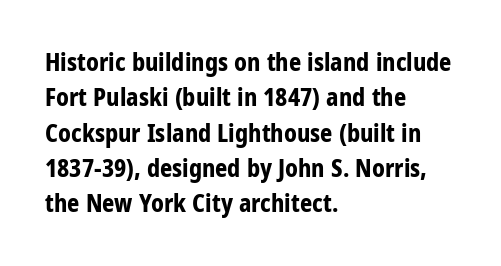
{"italic": "no", "bold": "yes", "underline": "no", "align": "left", "line_spacing": "normal", "line_spacing_ratio": 1.47, "letter_spacing": "normal", "letter_spacing_em": 0.0, "glyph_px": 24}
